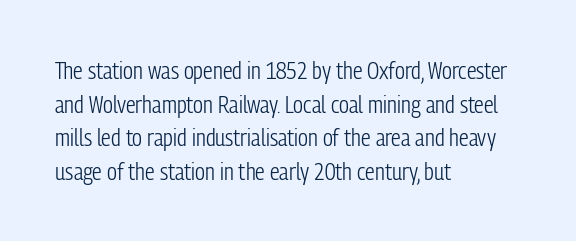
{"italic": "no", "bold": "no", "underline": "no", "align": "left", "line_spacing": "normal", "line_spacing_ratio": 1.4, "letter_spacing": "normal", "letter_spacing_em": 0.0, "glyph_px": 24}
